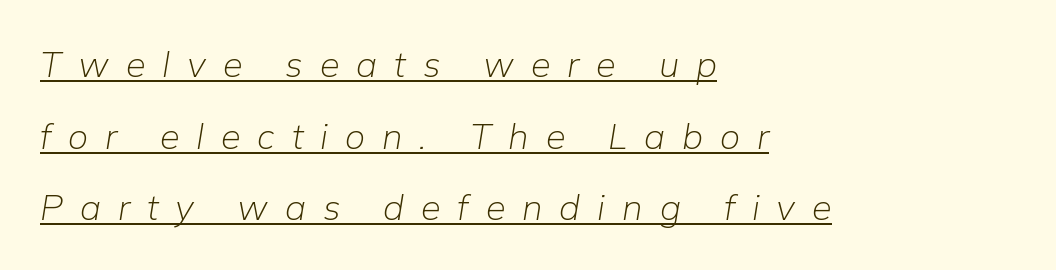
Q: Is the text bold? A: No.
Q: Is the text italic (slanted)? A: Yes, it leans right by about 9 degrees.
Q: Is the text underlined? A: Yes.
Q: How is the paragraph aligned? A: Left-aligned.
Q: Is the spacing between letters normal or unusually wide? A: Unusually wide.
Q: Is the spacing between lines tight, normal or loose? A: Loose.
Q: Width (condensed, normal, or wide)? A: Normal.
Q: Stroke contrast? A: Low.
Q: x-height? A: Medium.
Q: Monospaced? A: No.
